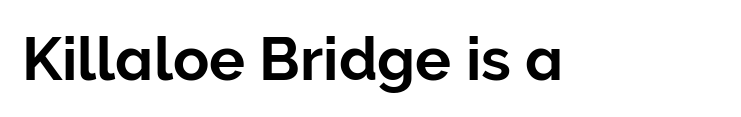
The image shows 60 px sans-serif type, upright; set normal letter spacing, not underlined; low stroke contrast and a medium x-height.
